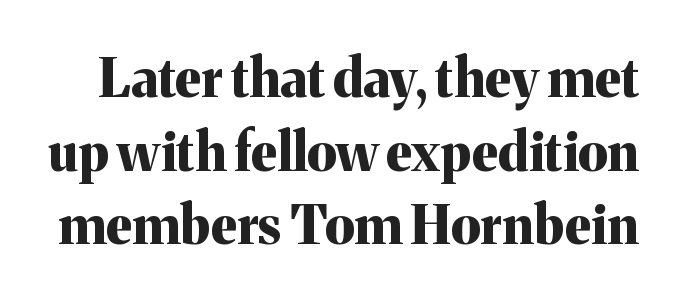
Q: Is the text bold? A: Yes.
Q: Is the text italic (slanted)? A: No, it is upright.
Q: Is the typeface a serif or a sans-serif typeface? A: Serif.
Q: Is the text underlined? A: No.
Q: Is the spacing between letters normal or unusually wide? A: Normal.
Q: Is the spacing between lines tight, normal or loose? A: Normal.
Q: Width (condensed, normal, or wide)? A: Normal.
Q: Stroke contrast? A: Medium.
Q: x-height? A: Medium.
Q: Monospaced? A: No.
